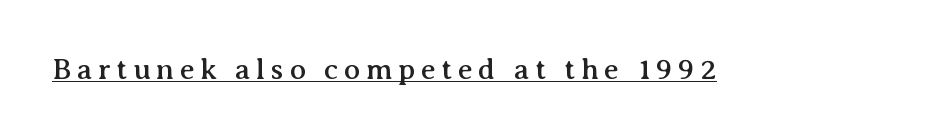
The image shows 30 px serif type, upright; set underlined; medium stroke contrast and a medium x-height.
